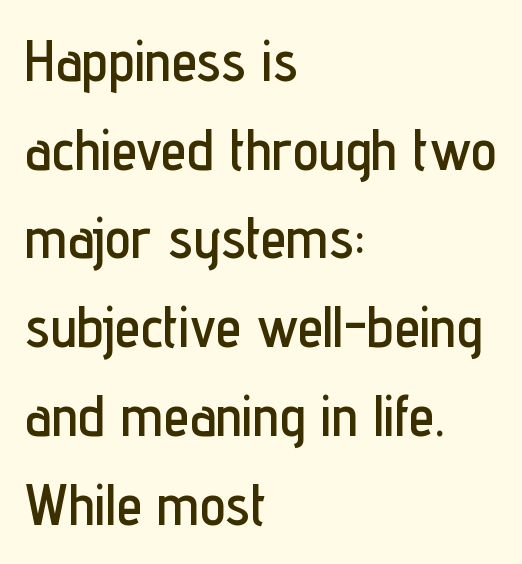
{"serif": "no", "italic": "no", "width": "condensed", "stroke_contrast": "low", "x_height": "medium", "monospaced": "no", "underline": "no", "align": "left", "line_spacing": "normal", "line_spacing_ratio": 1.53, "letter_spacing": "normal", "letter_spacing_em": 0.0, "glyph_px": 58}
